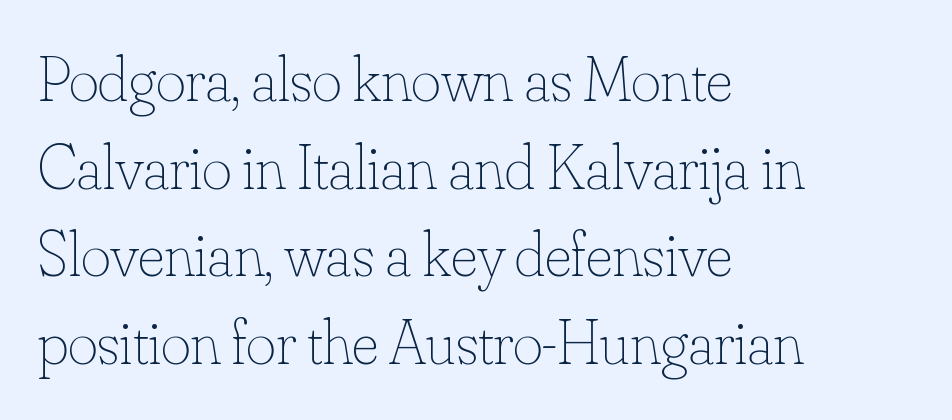
Regular leading. Proportional: the letters do not fall into vertical columns. Stroke thickness stays within the range of a standard reading face or lighter. Glance below the letters and you will spot only blank space. A classic flush-left, rag-right setting is used for this passage. The type is set solid horizontally, with unmodified tracking.
